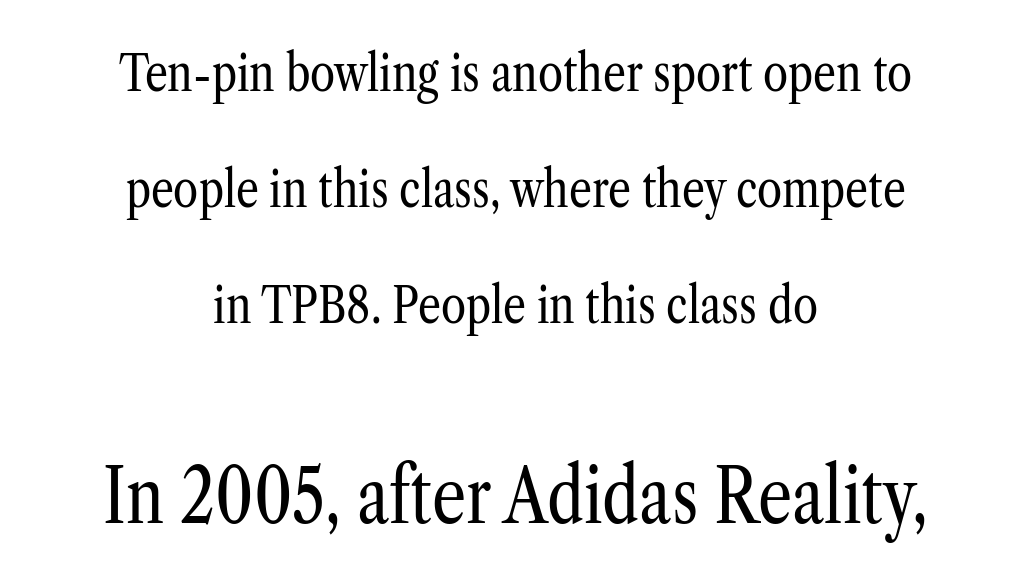
Q: Is the text bold? A: No.
Q: Is the text italic (slanted)? A: No, it is upright.
Q: Is the typeface a serif or a sans-serif typeface? A: Serif.
Q: Is the text underlined? A: No.
Q: How is the paragraph aligned? A: Centered.
Q: Is the spacing between letters normal or unusually wide? A: Normal.
Q: Is the spacing between lines tight, normal or loose? A: Loose.
Q: Which block of text is set in a larger size, the first (top) or the second (bottom)? A: The second (bottom) one.
Q: Width (condensed, normal, or wide)? A: Condensed.
Q: Stroke contrast? A: Low.
Q: x-height? A: Medium.
Q: Monospaced? A: No.
